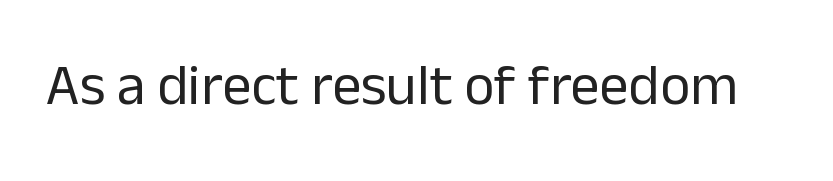
The image shows 58 px regular-weight sans-serif type, upright; set normal letter spacing, not underlined; low stroke contrast and a medium x-height.
